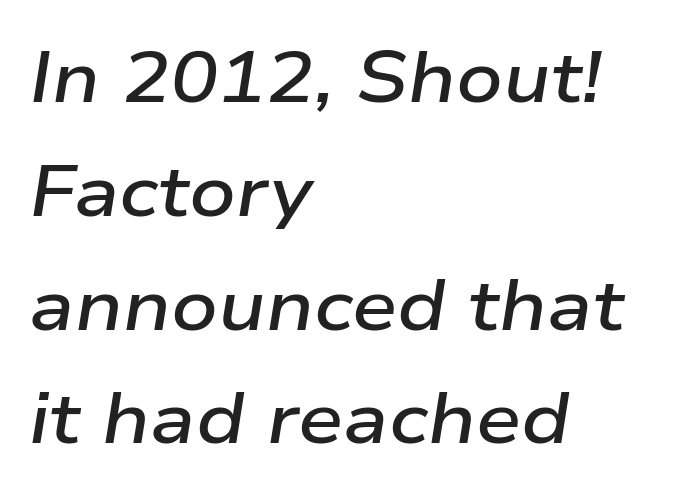
{"italic": "yes", "lean": "right", "slant_degrees": 9, "bold": "semi", "weight": "semibold", "width": "wide", "stroke_contrast": "low", "x_height": "medium", "monospaced": "no", "underline": "no", "align": "left", "line_spacing": "normal", "line_spacing_ratio": 1.58, "letter_spacing": "normal", "letter_spacing_em": 0.0, "glyph_px": 72}
